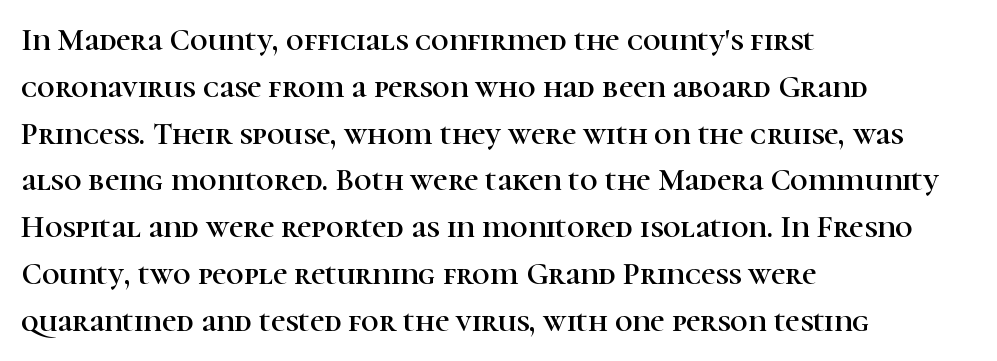
The passage shown is typeset with a serif family. Spacing verdict: proportional, widths tailored to each character. The face used here is rendered with its standard letterfit. Does the lettering tilt? It doesn't — this is upright. Leading: standard.
